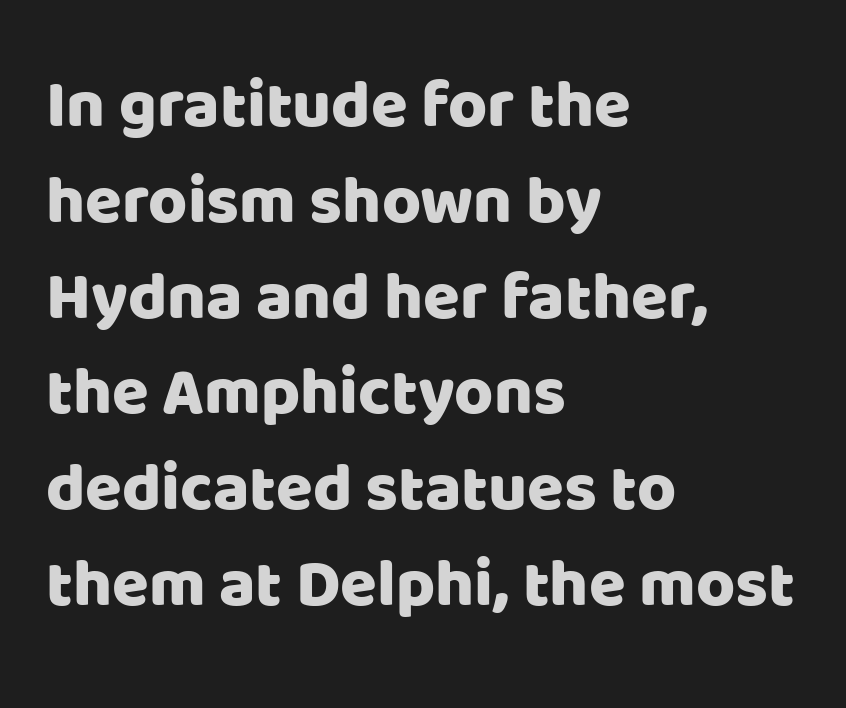
{"serif": "no", "italic": "no", "width": "normal", "stroke_contrast": "low", "x_height": "large", "monospaced": "no", "underline": "no", "align": "left", "line_spacing": "normal", "line_spacing_ratio": 1.43, "letter_spacing": "normal", "letter_spacing_em": 0.0, "glyph_px": 67}
